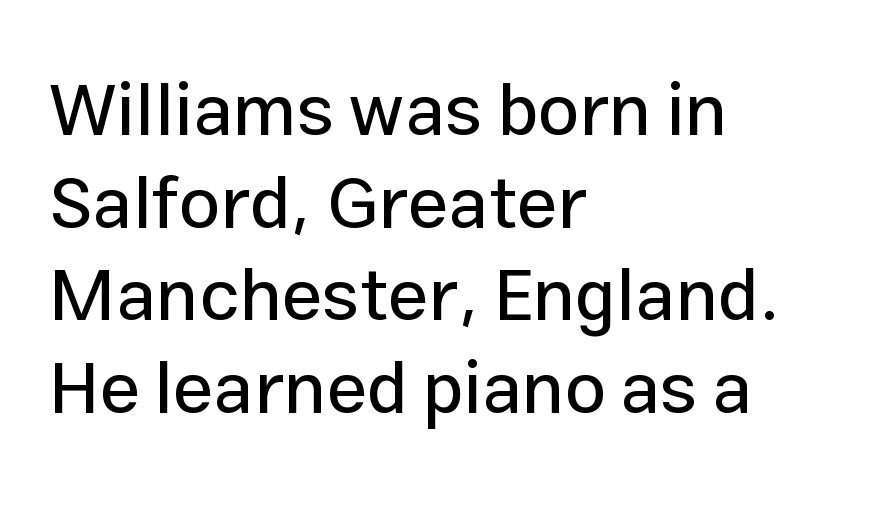
This rendering employs a face without finishing strokes, i.e., a sans-serif. The letters advance in unequal steps, a hallmark of proportional type. Caption: standard tracking, unaltered. The space beneath each line is pristine and unruled.
